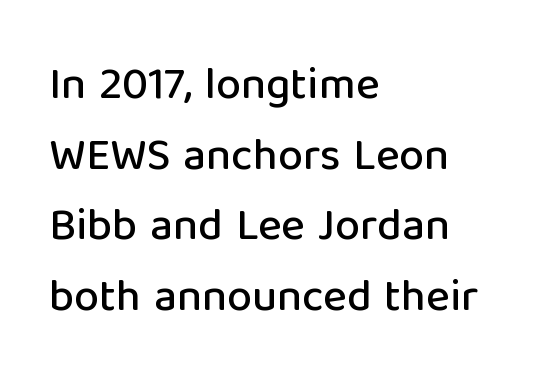
The image shows 45 px sans-serif type, upright; set left-aligned, normal line spacing (1.57x), normal letter spacing, not underlined; low stroke contrast and a medium x-height.
